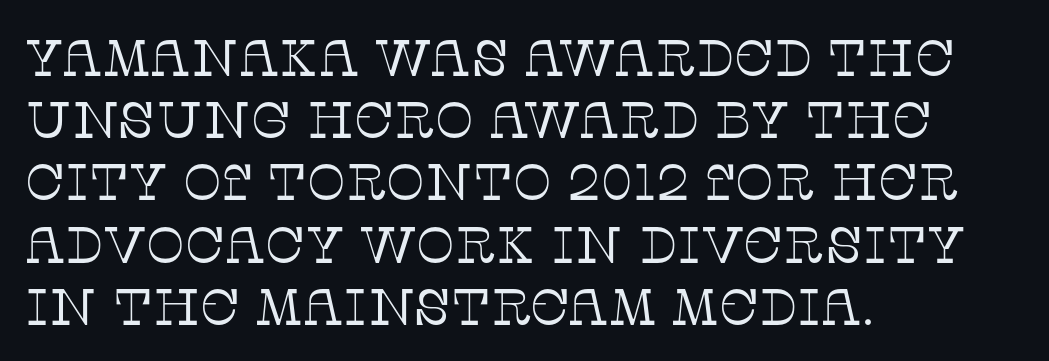
{"serif": "yes", "italic": "no", "bold": "no", "weight": "thin", "width": "normal", "stroke_contrast": "low", "x_height": "large", "monospaced": "no", "underline": "no", "align": "left", "line_spacing_ratio": 1.22, "letter_spacing": "normal", "letter_spacing_em": 0.0, "glyph_px": 51}
